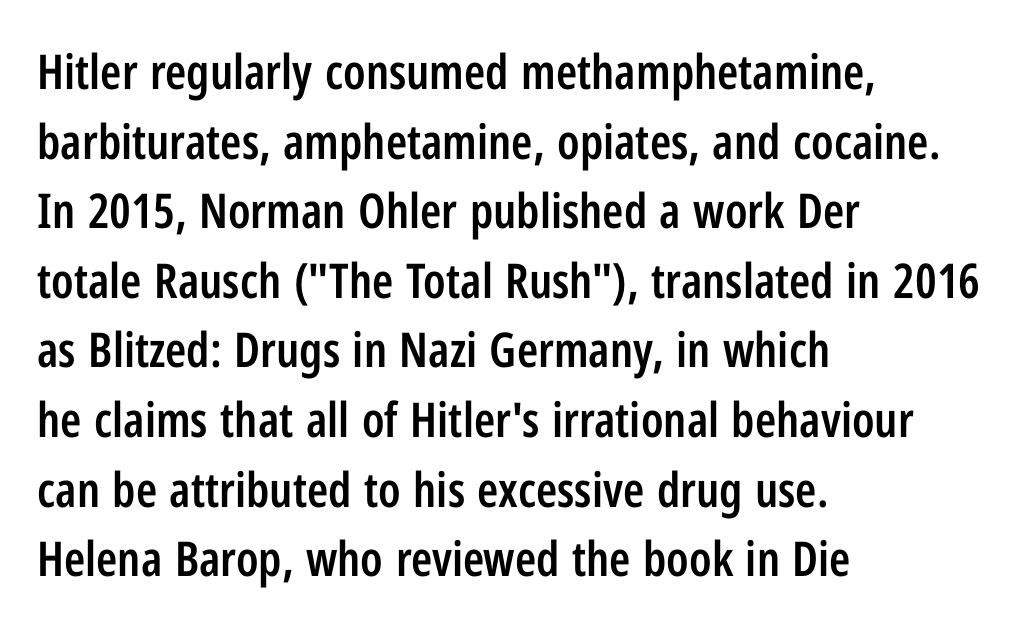
The rendering shows plain stroke endings on the letterforms — a sans-serif design. Nothing unusual about the tracking: characters are spaced as the font intends. The typesetting leans somewhat heavy: a semibold. In CSS terms this would be text-align: left. Vertically, the passage feels balanced, rows spaced as you'd expect. Style check: upright.
